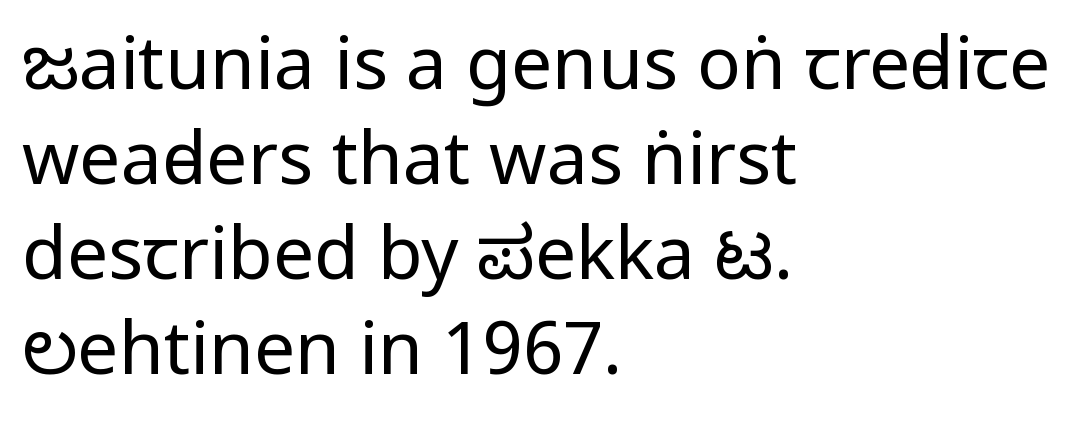
The image shows 73 px regular-weight, condensed sans-serif type, upright; set left-aligned, normal line spacing (1.3x), normal letter spacing, not underlined; low stroke contrast.
